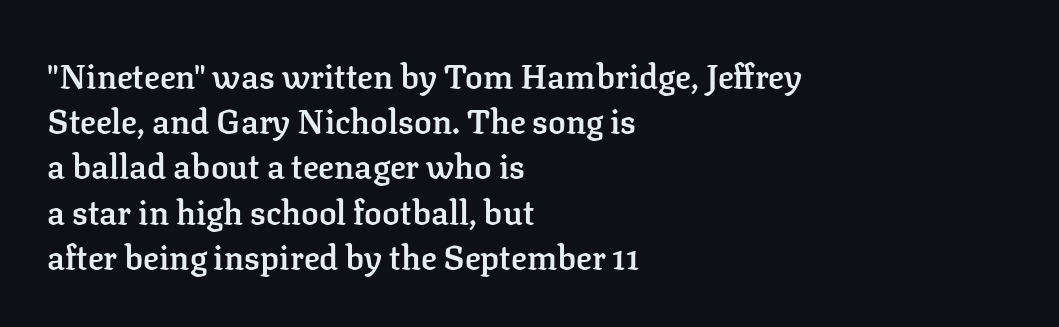
The designer went with a serif here, giving each stem small feet. Interline gaps are of average width in this sample. Looks like regular typesetting: each glyph gets only the width it needs. These words are printed semibold, heavier than regular yet not bold.
